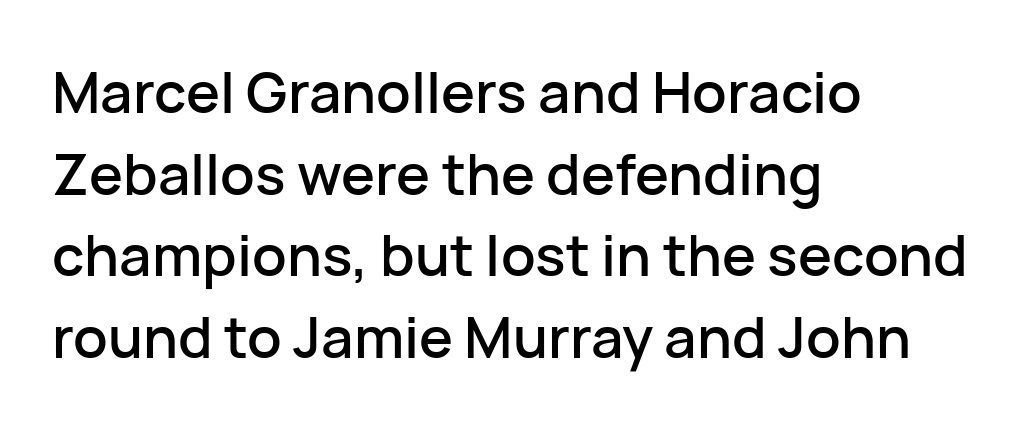
Q: Is the text italic (slanted)? A: No, it is upright.
Q: Is the typeface a serif or a sans-serif typeface? A: Sans-serif.
Q: Is the text underlined? A: No.
Q: How is the paragraph aligned? A: Left-aligned.
Q: Is the spacing between letters normal or unusually wide? A: Normal.
Q: Is the spacing between lines tight, normal or loose? A: Normal.
Q: Width (condensed, normal, or wide)? A: Normal.
Q: Stroke contrast? A: Low.
Q: x-height? A: Medium.
Q: Monospaced? A: No.
